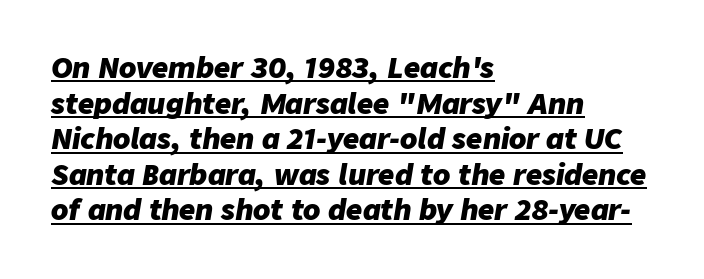
Q: Is the text bold? A: Yes.
Q: Is the text italic (slanted)? A: Yes, it leans right by about 9 degrees.
Q: Is the text underlined? A: Yes.
Q: How is the paragraph aligned? A: Left-aligned.
Q: Is the spacing between letters normal or unusually wide? A: Normal.
Q: Is the spacing between lines tight, normal or loose? A: Normal.
Q: Width (condensed, normal, or wide)? A: Normal.
Q: Stroke contrast? A: Low.
Q: x-height? A: Medium.
Q: Monospaced? A: No.
